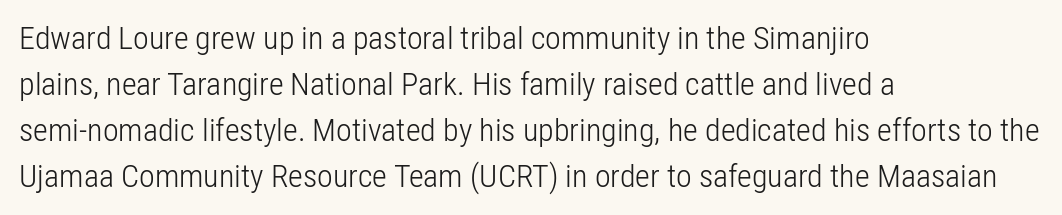
The image shows 32 px light, condensed sans-serif type, upright; set left-aligned, normal line spacing (1.44x), normal letter spacing, not underlined; low stroke contrast and a medium x-height.
